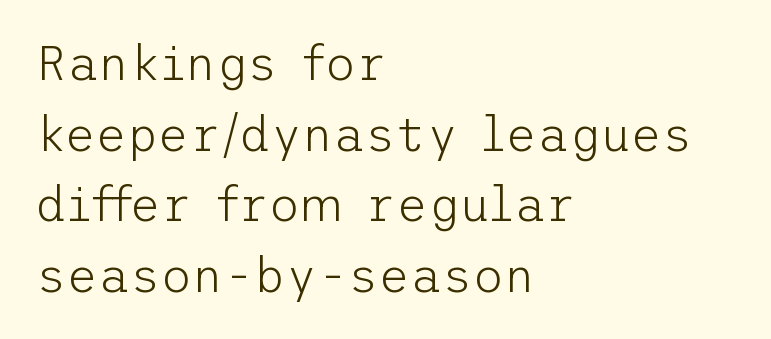
The gaps between neighbouring characters are ordinary and unremarkable. Vertical spacing — default. Glance below the letters and you will spot only blank space. Is the block centered? No — it sits flush against the left margin.
